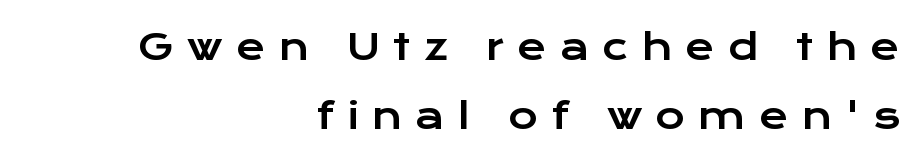
The tracking reads as deliberately expanded to a designer's eye. Whoever set this chose breathing room over compactness in the vertical rhythm. Character widths vary here, with narrow letters taking less room than wide ones. Clear beneath every line of the passage.
